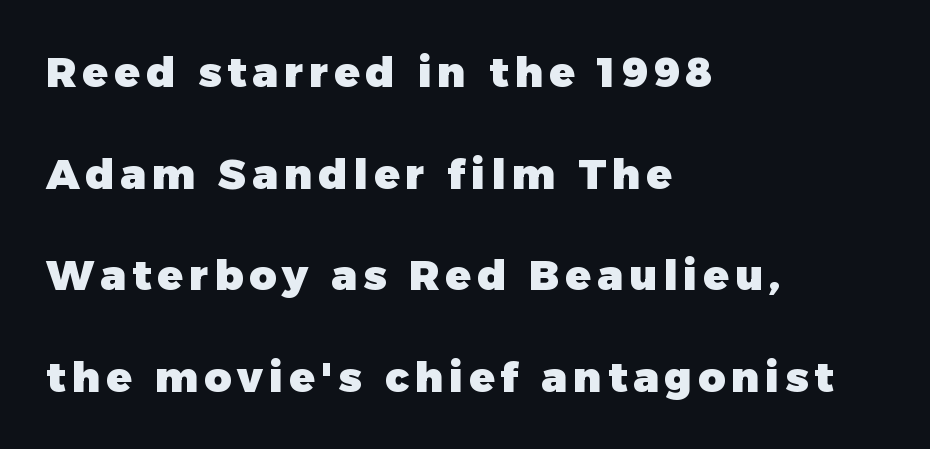
Q: Is the text bold? A: Yes.
Q: Is the text italic (slanted)? A: No, it is upright.
Q: Is the typeface a serif or a sans-serif typeface? A: Sans-serif.
Q: Is the text underlined? A: No.
Q: How is the paragraph aligned? A: Left-aligned.
Q: Is the spacing between lines tight, normal or loose? A: Loose.
Q: Width (condensed, normal, or wide)? A: Normal.
Q: Stroke contrast? A: Low.
Q: x-height? A: Medium.
Q: Monospaced? A: No.
